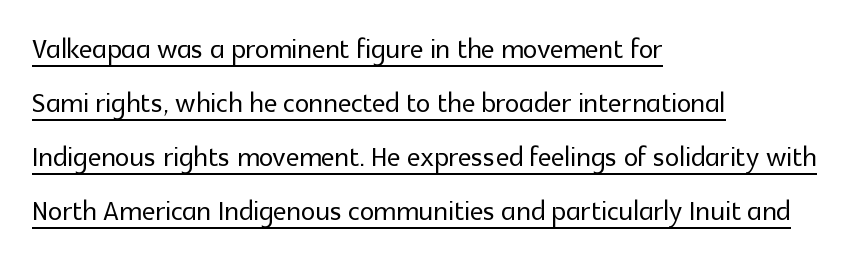
The font family rendered here belongs to the sans-serif group. Short note: letters normally spaced. Do the characters align in a grid? No, the font is proportional. Notice how the passage keeps a crisp vertical edge on the left only. Is there an underline? Yes — a line sits under the letters. The line-height multiplier appears to be the usual default.
